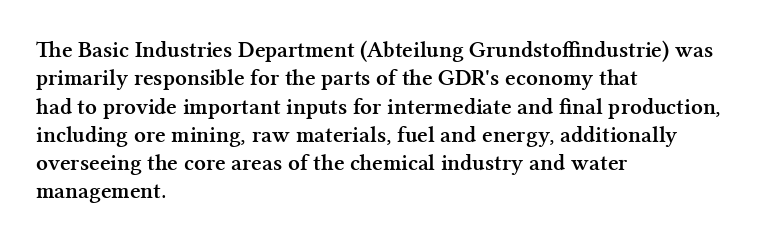
The image shows 23 px bold type, upright; set left-aligned, line spacing 1.23x, normal letter spacing, not underlined.
